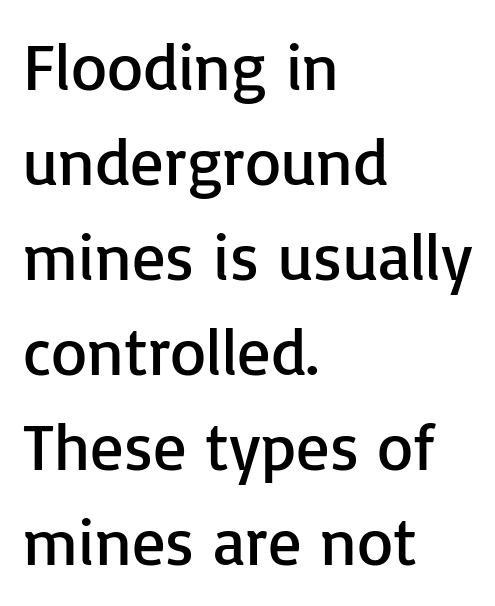
Q: Is the text bold? A: No.
Q: Is the text italic (slanted)? A: No, it is upright.
Q: Is the typeface a serif or a sans-serif typeface? A: Sans-serif.
Q: Is the text underlined? A: No.
Q: How is the paragraph aligned? A: Left-aligned.
Q: Is the spacing between letters normal or unusually wide? A: Normal.
Q: Is the spacing between lines tight, normal or loose? A: Normal.
Q: Width (condensed, normal, or wide)? A: Normal.
Q: Stroke contrast? A: Low.
Q: x-height? A: Medium.
Q: Monospaced? A: No.
